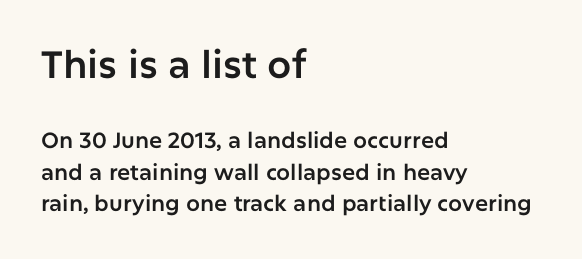
The rendering shows plain stroke endings on the letterforms — a sans-serif design. Spacing verdict: proportional, widths tailored to each character. Compared with typical paragraphs, the rows here are spaced about the same. Top chunk: large. Bottom chunk: small. What stands out about the letter spacing? Nothing — it is the standard amount.
